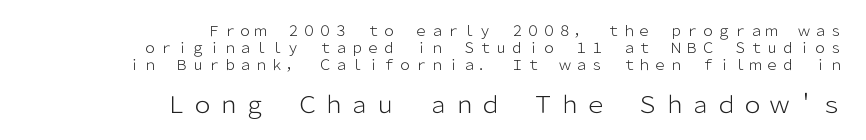
Q: Is the text bold? A: No.
Q: Is the text italic (slanted)? A: No, it is upright.
Q: Is the text underlined? A: No.
Q: How is the paragraph aligned? A: Right-aligned.
Q: Which block of text is set in a larger size, the first (top) or the second (bottom)? A: The second (bottom) one.
